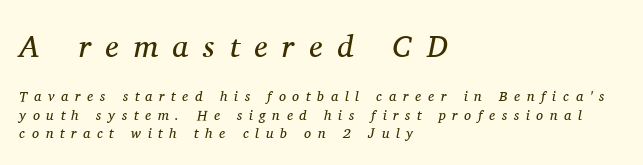
The image shows 31 px regular-weight serif type, italic (leaning right); set left-aligned, normal line spacing (1.31x), unusually wide letter spacing (+0.48 em), not underlined; the first (top) block is 2.21x larger; medium stroke contrast and a medium x-height.
